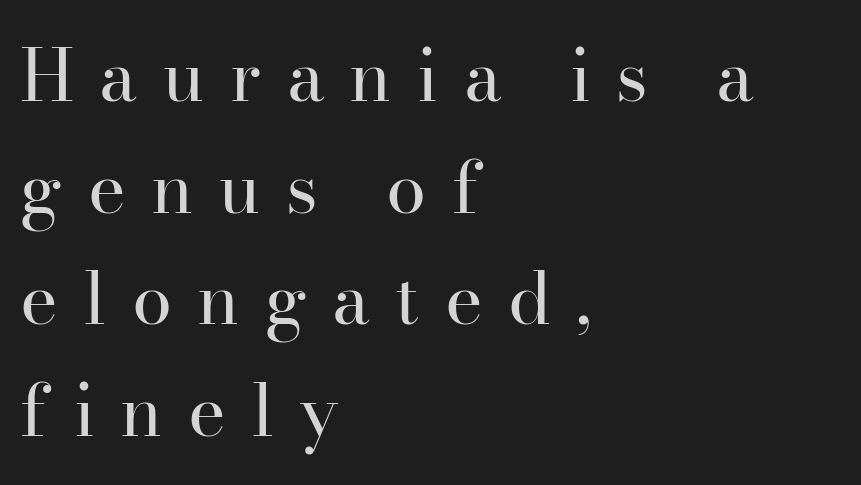
The image shows 72 px regular-weight serif type, upright; set left-aligned, normal line spacing (1.55x), unusually wide letter spacing (+0.35 em), not underlined; high stroke contrast and a small x-height.
